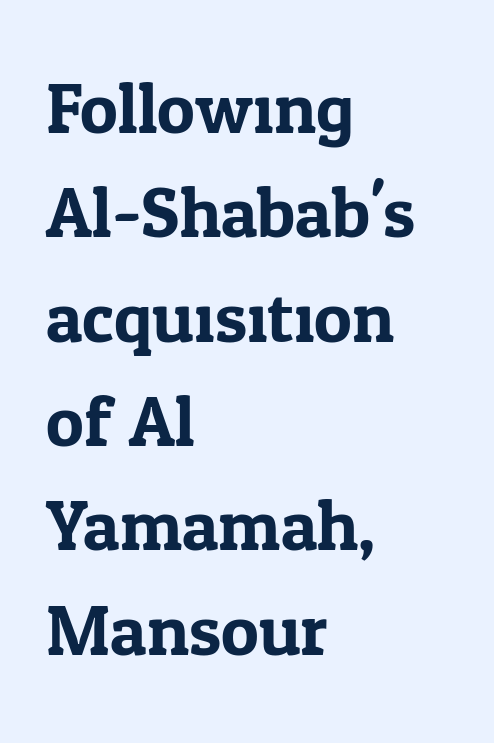
Check where the strokes stop: tiny serifs finish them off. All the whitespace from short lines collects on the right. Words appear dense and cohesive because spacing is normal. Plain, unruled lines of type. Notice how the stems are strictly vertical — no italics here.
